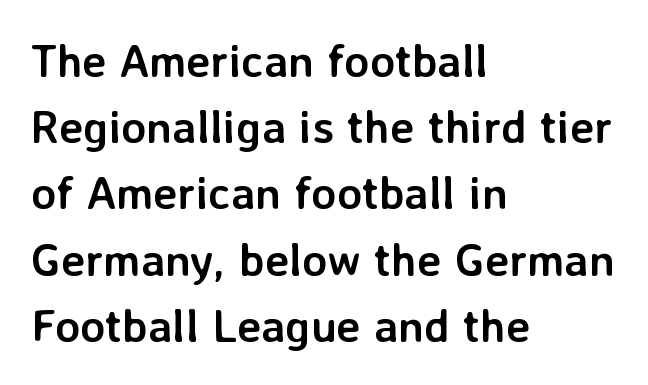
Q: Is the text bold? A: Yes.
Q: Is the text italic (slanted)? A: No, it is upright.
Q: Is the typeface a serif or a sans-serif typeface? A: Sans-serif.
Q: Is the text underlined? A: No.
Q: How is the paragraph aligned? A: Left-aligned.
Q: Is the spacing between letters normal or unusually wide? A: Normal.
Q: Is the spacing between lines tight, normal or loose? A: Normal.
Q: Width (condensed, normal, or wide)? A: Normal.
Q: Stroke contrast? A: Low.
Q: x-height? A: Medium.
Q: Monospaced? A: No.
